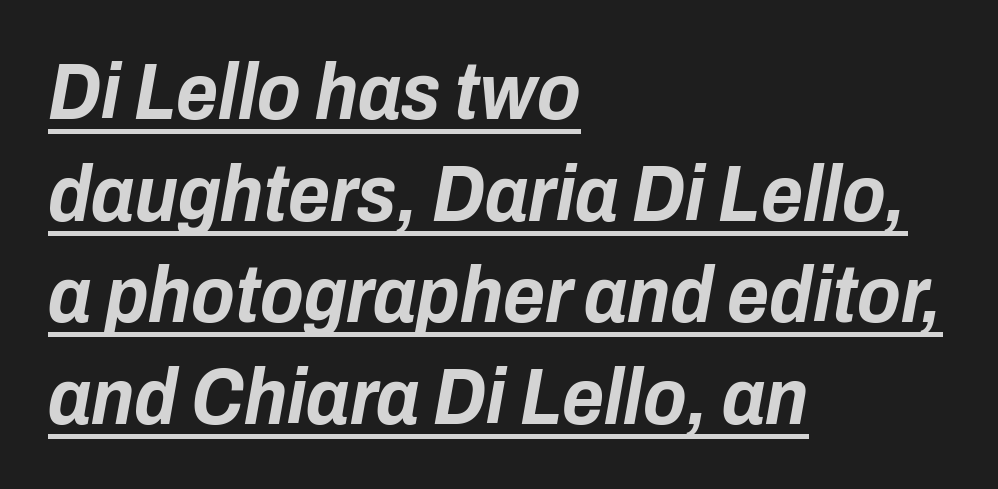
Q: Is the text bold? A: Yes.
Q: Is the text italic (slanted)? A: Yes, it leans right by about 10 degrees.
Q: Is the text underlined? A: Yes.
Q: How is the paragraph aligned? A: Left-aligned.
Q: Is the spacing between letters normal or unusually wide? A: Normal.
Q: Is the spacing between lines tight, normal or loose? A: Normal.
Q: Width (condensed, normal, or wide)? A: Condensed.
Q: Stroke contrast? A: Low.
Q: x-height? A: Medium.
Q: Monospaced? A: No.
